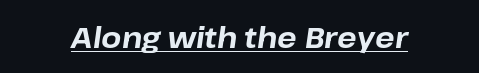
Q: Is the text bold? A: Yes.
Q: Is the text italic (slanted)? A: Yes, it leans right by about 8 degrees.
Q: Is the text underlined? A: Yes.
Q: Is the spacing between letters normal or unusually wide? A: Normal.
Q: Width (condensed, normal, or wide)? A: Normal.
Q: Stroke contrast? A: Low.
Q: x-height? A: Medium.
Q: Monospaced? A: No.
